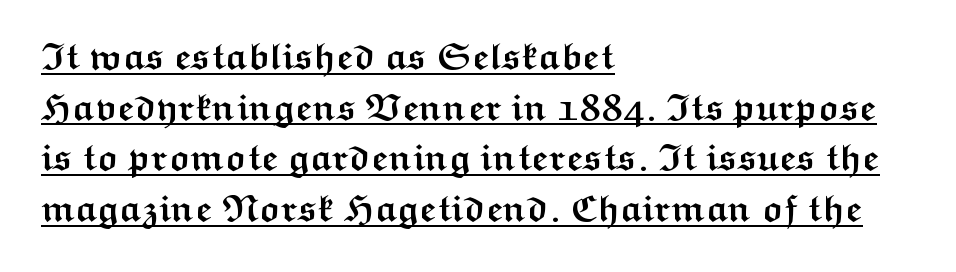
Q: Is the text bold? A: Yes.
Q: Is the text italic (slanted)? A: No, it is upright.
Q: Is the typeface a serif or a sans-serif typeface? A: Sans-serif.
Q: Is the text underlined? A: Yes.
Q: How is the paragraph aligned? A: Left-aligned.
Q: Is the spacing between letters normal or unusually wide? A: Normal.
Q: Is the spacing between lines tight, normal or loose? A: Normal.
Q: Width (condensed, normal, or wide)? A: Wide.
Q: Stroke contrast? A: Medium.
Q: x-height? A: Medium.
Q: Monospaced? A: No.
